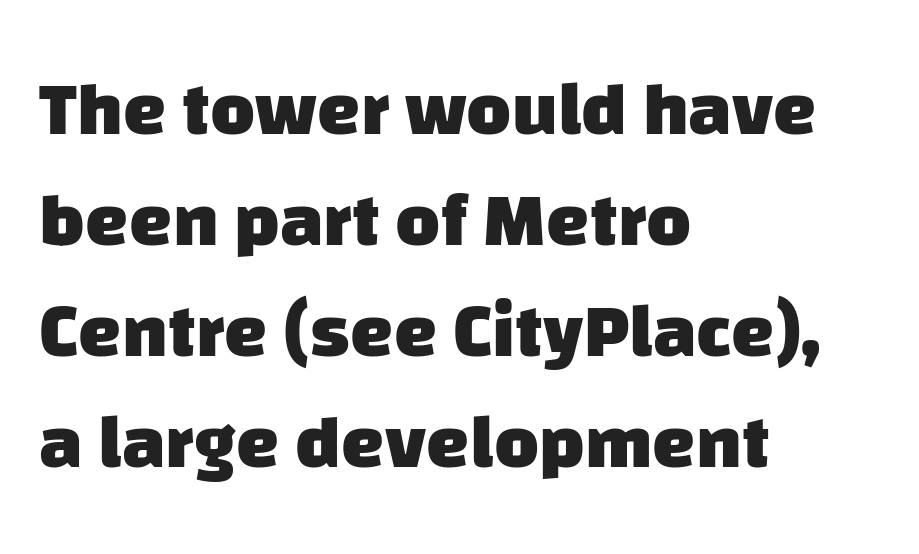
The image shows 77 px heavy sans-serif type; set left-aligned, normal line spacing (1.44x), normal letter spacing, not underlined; low stroke contrast and a large x-height.
